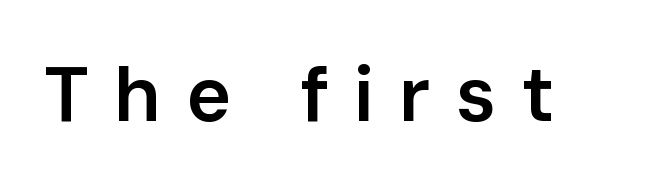
The rendering inserts visible extra space after every character. Does the type have serifs? No, each stem ends abruptly. Upright lettering throughout. Words float on clear page, feet unadorned.
